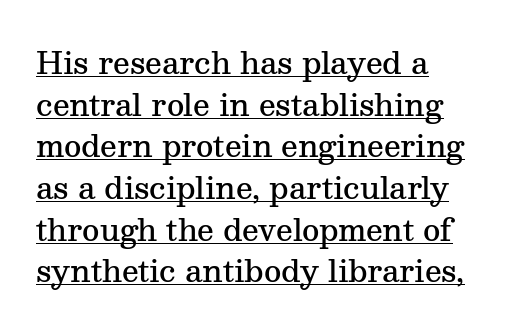
The image shows 30 px semibold serif type, upright; set left-aligned, normal line spacing (1.39x), normal letter spacing, underlined; medium stroke contrast and a medium x-height.
